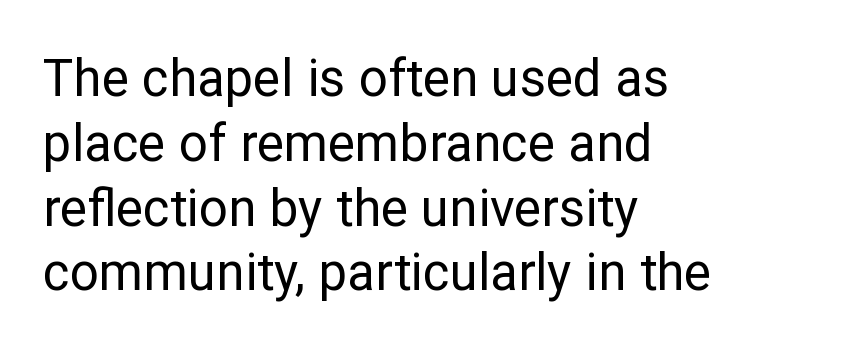
The image shows 51 px regular-weight sans-serif type, upright; set left-aligned, normal line spacing (1.27x), normal letter spacing, not underlined; low stroke contrast and a medium x-height.
